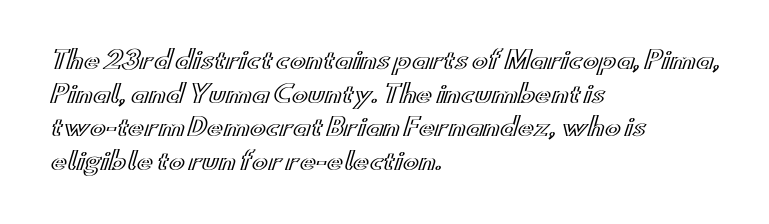
The image shows 24 px text type; set left-aligned, normal line spacing (1.4x), normal letter spacing, not underlined.
